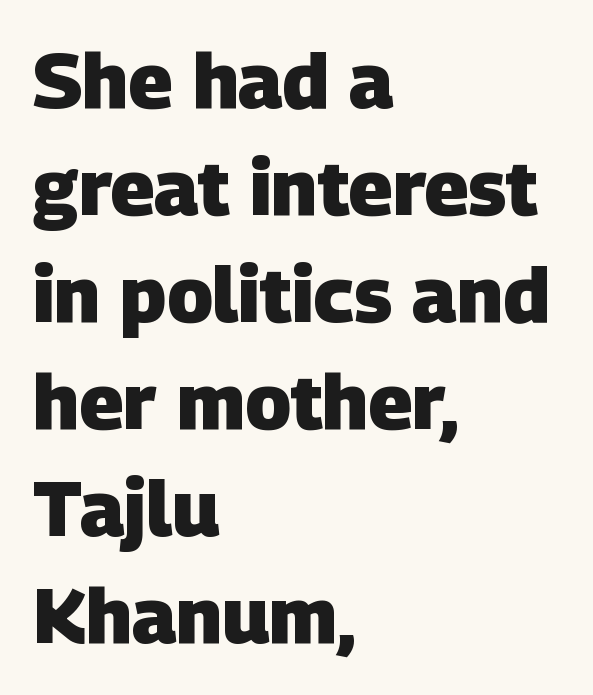
This sample keeps an unexceptional amount of space between lines. Reading down the block, your eye returns to a fixed left position each line. The zone under the glyphs is completely vacant. Spacing between characters is what you'd get straight out of the box.
